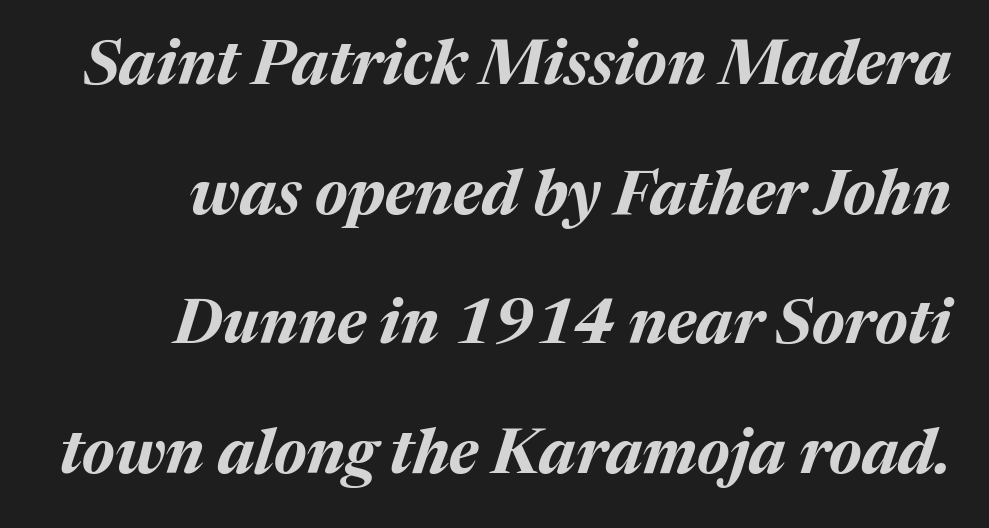
The image shows 62 px bold type, italic (leaning right); set loose line spacing (2.09x), normal letter spacing, not underlined; medium stroke contrast and a medium x-height.
